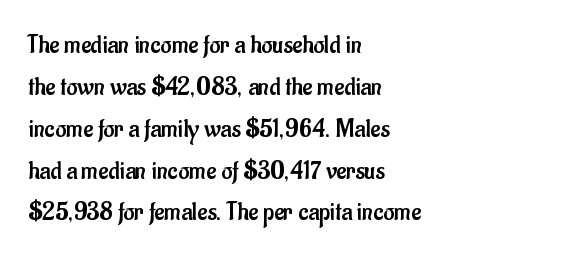
The image shows 27 px text type, upright; set left-aligned, normal line spacing (1.55x), normal letter spacing, not underlined.
